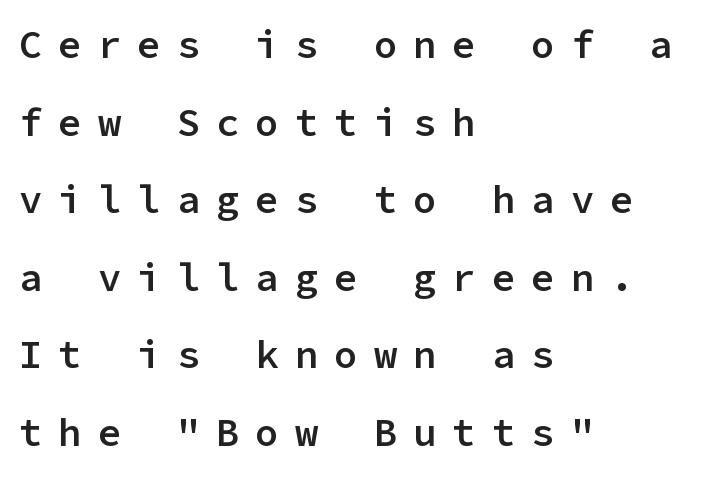
The image shows 39 px semibold sans-serif type, upright, monospaced; set left-aligned, loose line spacing (1.99x), unusually wide letter spacing (+0.41 em), not underlined; low stroke contrast and a medium x-height.
